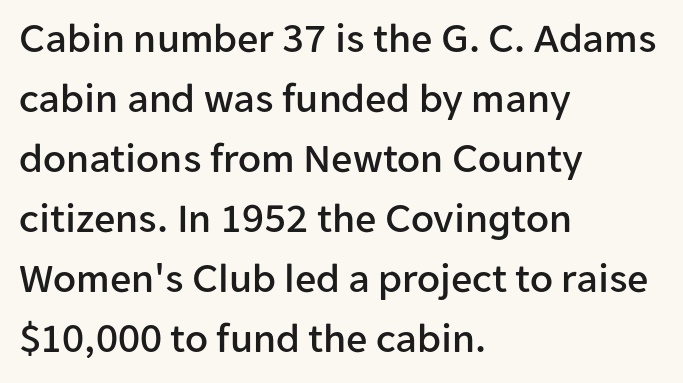
Examine the stroke ends and you'll find no serifs. Standard letterfit; no display-style spreading of the glyphs. Think of a printed novel: that variable character pitch is what you see here. One-word summary of the alignment: left.
